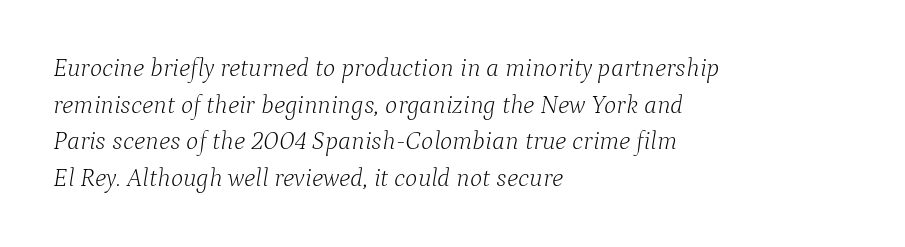
The image shows 26 px text type, italic (leaning right); set left-aligned, normal line spacing (1.41x), normal letter spacing, not underlined.
